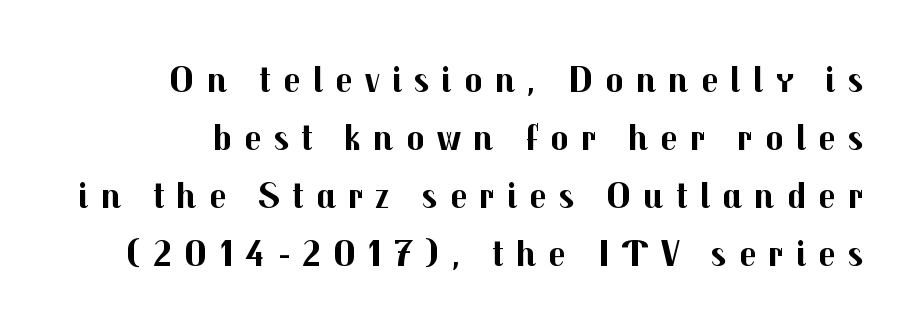
The image shows 38 px bold sans-serif type, upright; set normal line spacing (1.53x), unusually wide letter spacing (+0.32 em), not underlined; medium stroke contrast and a medium x-height.
